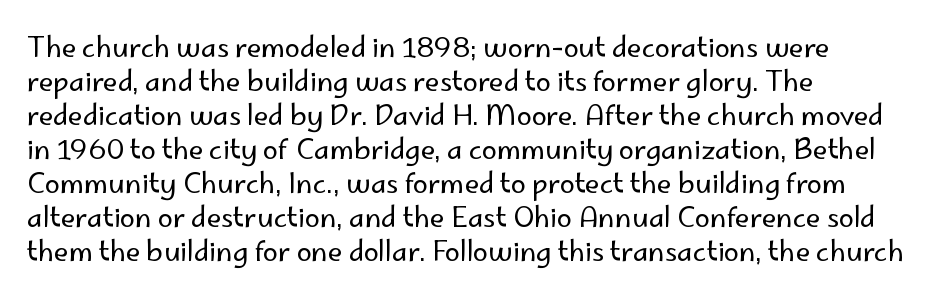
{"italic": "no", "bold": "no", "underline": "no", "align": "left", "line_spacing": "normal", "line_spacing_ratio": 1.26, "letter_spacing": "normal", "letter_spacing_em": 0.0, "glyph_px": 27}
